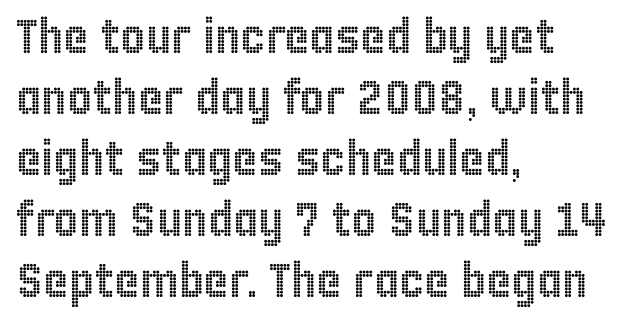
The image shows 48 px condensed type, upright; set left-aligned, normal line spacing (1.27x), normal letter spacing, not underlined; a large x-height.
